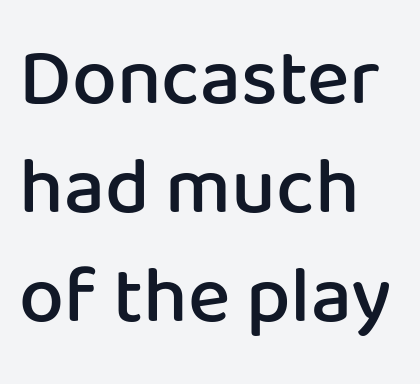
The image shows 80 px semibold sans-serif type, upright; set left-aligned, normal line spacing (1.36x), normal letter spacing, not underlined; low stroke contrast and a medium x-height.
